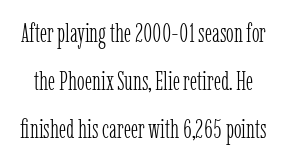
Q: Is the text bold? A: No.
Q: Is the text italic (slanted)? A: No, it is upright.
Q: Is the text underlined? A: No.
Q: Is the spacing between letters normal or unusually wide? A: Normal.
